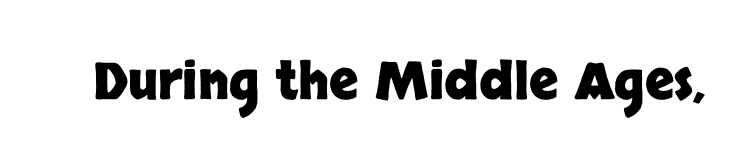
Each letter keeps its own natural width here, so spacing adapts to shape. Standard letterfit; no display-style spreading of the glyphs. The typesetting leans heavy: a genuine bold. Grotesque or geometric, the face here clearly has no serifs. Does the lettering tilt? It doesn't — this is upright.
